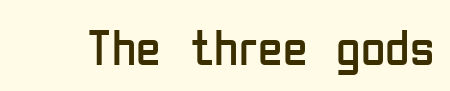
Q: Is the text bold? A: No.
Q: Is the text italic (slanted)? A: No, it is upright.
Q: Is the typeface a serif or a sans-serif typeface? A: Sans-serif.
Q: Is the text underlined? A: No.
Q: Is the spacing between letters normal or unusually wide? A: Normal.
Q: Width (condensed, normal, or wide)? A: Condensed.
Q: Stroke contrast? A: Low.
Q: x-height? A: Medium.
Q: Monospaced? A: No.
